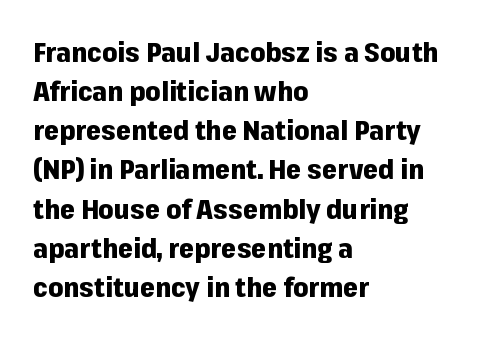
The image shows 27 px bold type, upright; set left-aligned, normal line spacing (1.45x), normal letter spacing, not underlined.
